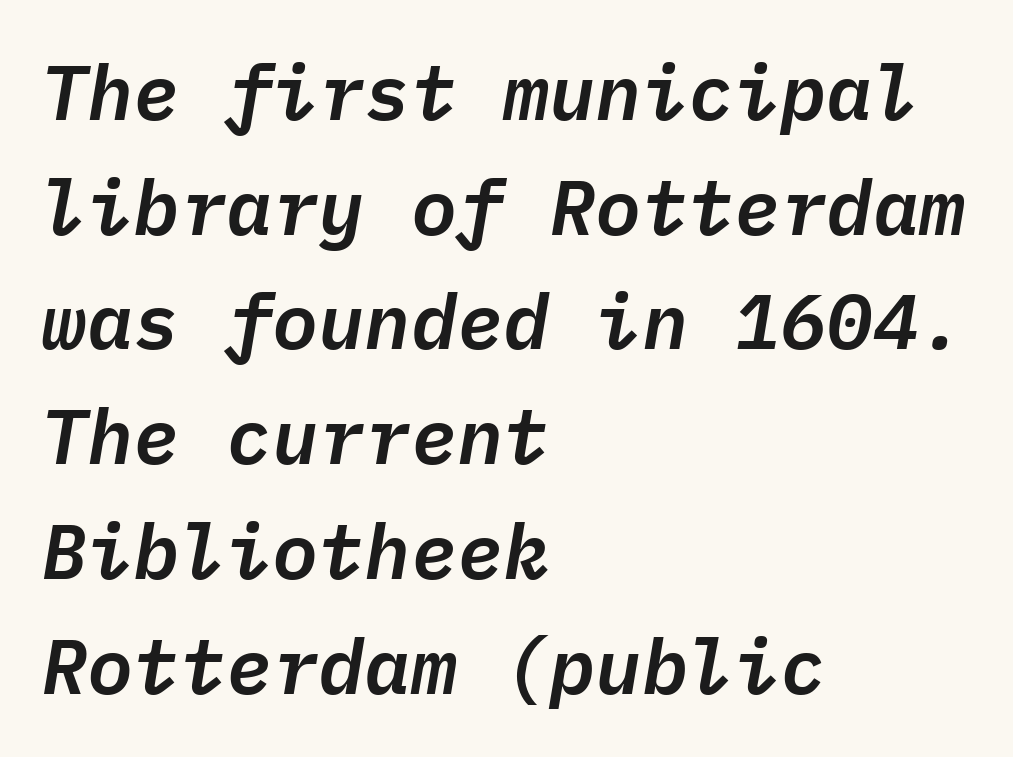
{"italic": "yes", "lean": "right", "slant_degrees": 9, "width": "normal", "stroke_contrast": "low", "x_height": "medium", "monospaced": "yes", "underline": "no", "align": "left", "line_spacing": "normal", "line_spacing_ratio": 1.49, "letter_spacing": "normal", "letter_spacing_em": 0.0, "glyph_px": 77}
